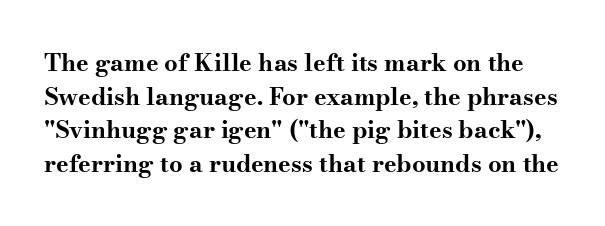
The typesetting leans heavy: a genuine bold. Leading matches the norm, producing a regular column. Plain, unruled lines of type. Between one letter and the next there's only the usual sliver of space. Unlike italic type, these characters show no tilt at all.
